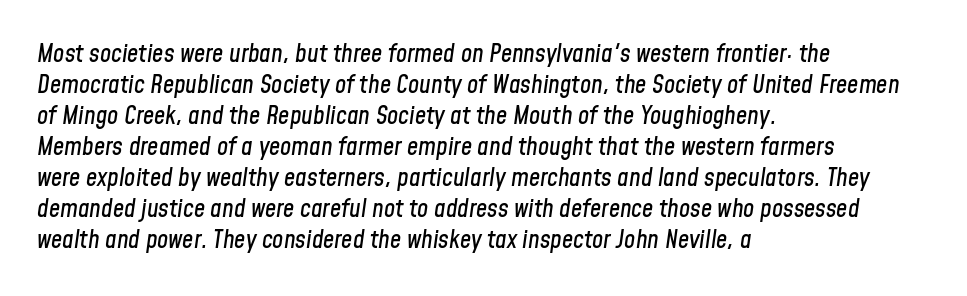
The image shows 25 px text type, italic (leaning right); set left-aligned, line spacing 1.24x, normal letter spacing, not underlined.
